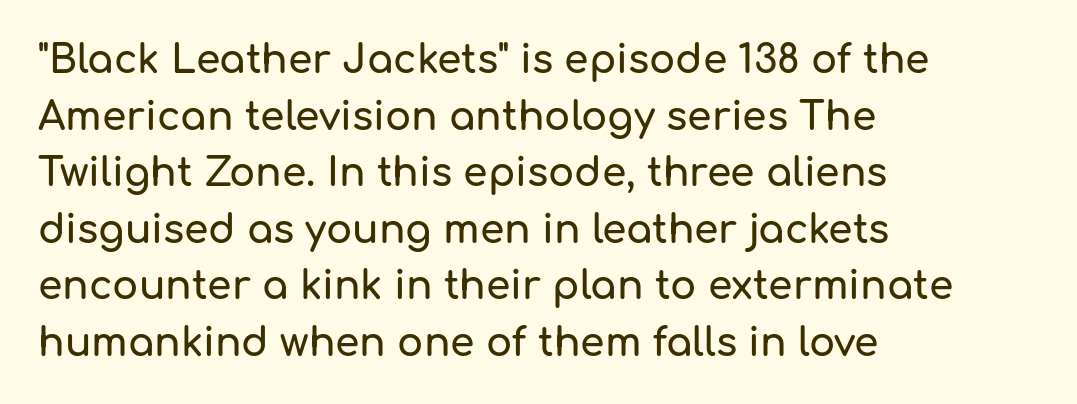
The glyphs are unaccompanied by any horizontal stroke below them. The tracking reads as untouched default to a designer's eye. Is this a sans? Yes — the strokes have no serifs. Think of a printed novel: that variable character pitch is what you see here. The typesetter chose a ragged-right arrangement here.
